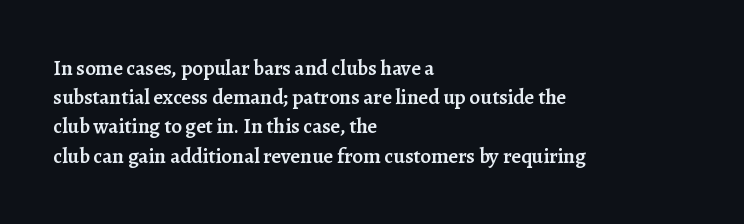
{"italic": "no", "bold": "semi", "underline": "no", "align": "left", "line_spacing": "normal", "line_spacing_ratio": 1.39, "letter_spacing": "normal", "letter_spacing_em": 0.0, "glyph_px": 21}
